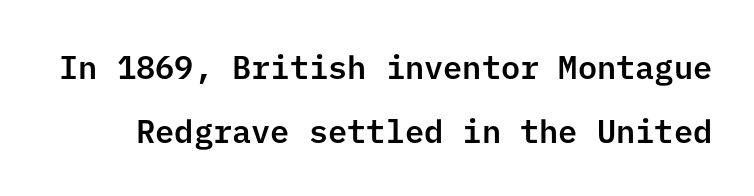
{"serif": "no", "italic": "no", "width": "normal", "stroke_contrast": "low", "x_height": "medium", "underline": "no", "line_spacing": "loose", "line_spacing_ratio": 1.99, "letter_spacing": "normal", "letter_spacing_em": 0.0, "glyph_px": 32}
